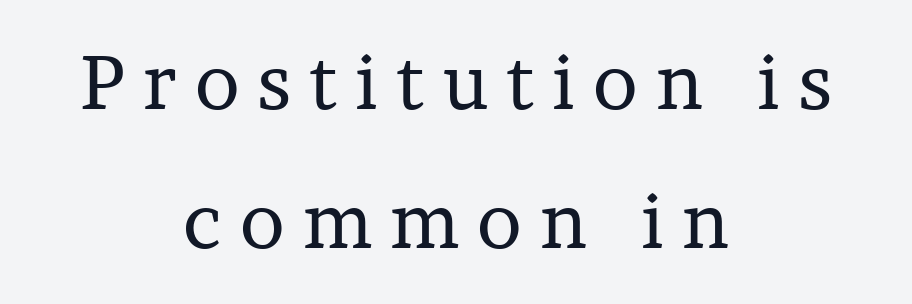
Q: Is the text bold? A: No.
Q: Is the text italic (slanted)? A: No, it is upright.
Q: Is the typeface a serif or a sans-serif typeface? A: Serif.
Q: Is the text underlined? A: No.
Q: How is the paragraph aligned? A: Centered.
Q: Is the spacing between letters normal or unusually wide? A: Unusually wide.
Q: Width (condensed, normal, or wide)? A: Normal.
Q: Stroke contrast? A: Low.
Q: x-height? A: Medium.
Q: Monospaced? A: No.
